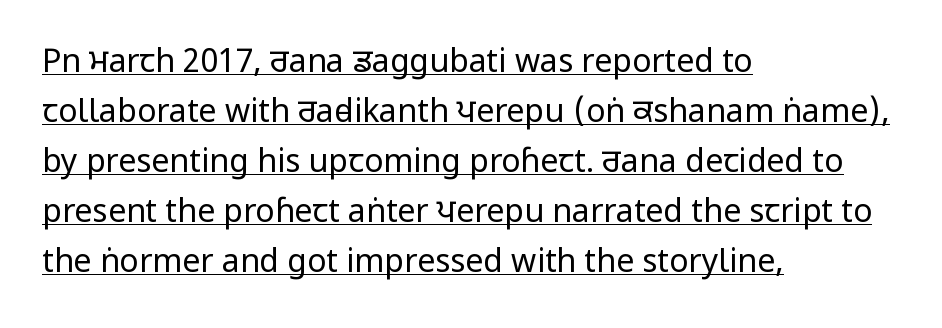
{"serif": "no", "italic": "no", "bold": "no", "weight": "regular", "width": "condensed", "stroke_contrast": "low", "x_height": "large", "monospaced": "no", "underline": "yes", "align": "left", "line_spacing": "normal", "line_spacing_ratio": 1.56, "letter_spacing": "normal", "letter_spacing_em": 0.0, "glyph_px": 32}
